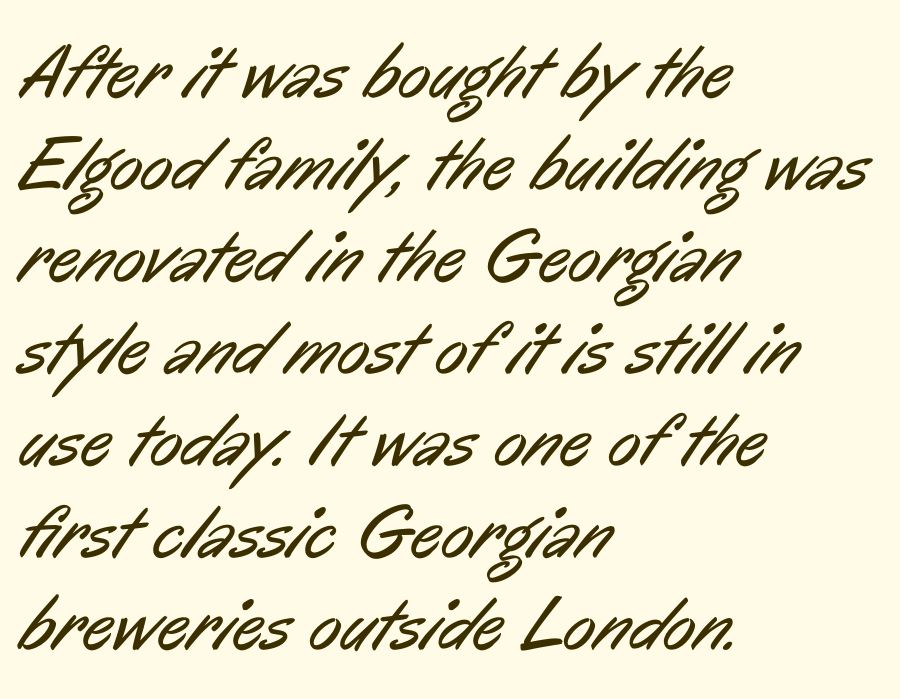
{"serif": "no", "bold": "no", "weight": "regular", "width": "condensed", "stroke_contrast": "low", "x_height": "medium", "monospaced": "no", "underline": "no", "align": "left", "line_spacing_ratio": 1.21, "letter_spacing": "normal", "letter_spacing_em": 0.0, "glyph_px": 76}
